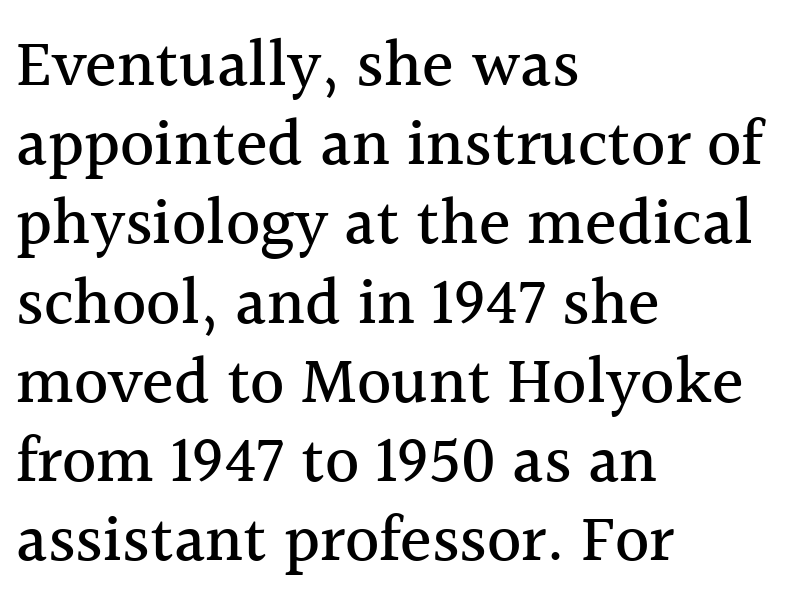
{"serif": "yes", "italic": "no", "width": "normal", "x_height": "medium", "monospaced": "no", "underline": "no", "align": "left", "line_spacing_ratio": 1.2, "letter_spacing": "normal", "letter_spacing_em": 0.0, "glyph_px": 66}
